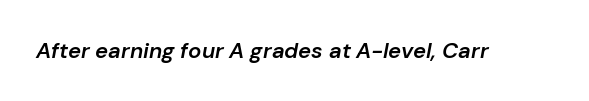
{"italic": "yes", "lean": "right", "slant_degrees": 10, "bold": "semi", "underline": "no", "letter_spacing": "normal", "letter_spacing_em": 0.0, "glyph_px": 22}
